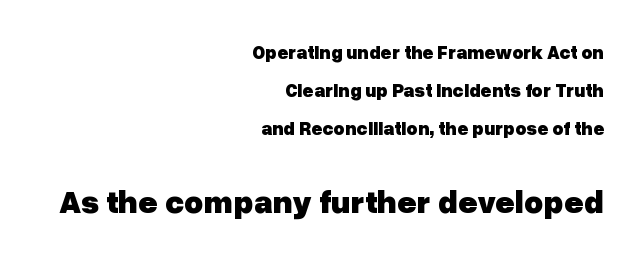
The image shows 33 px heavy sans-serif type, upright; set right-aligned, loose line spacing (2.0x), normal letter spacing, not underlined; the second (bottom) block is 1.74x larger; low stroke contrast and a medium x-height.
